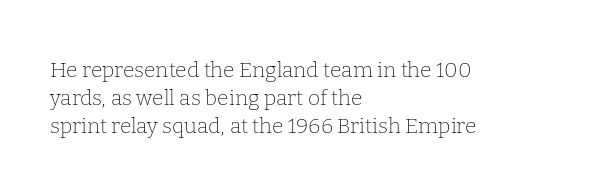
The image shows 21 px text type, upright; set left-aligned, normal line spacing (1.33x), normal letter spacing, not underlined.
